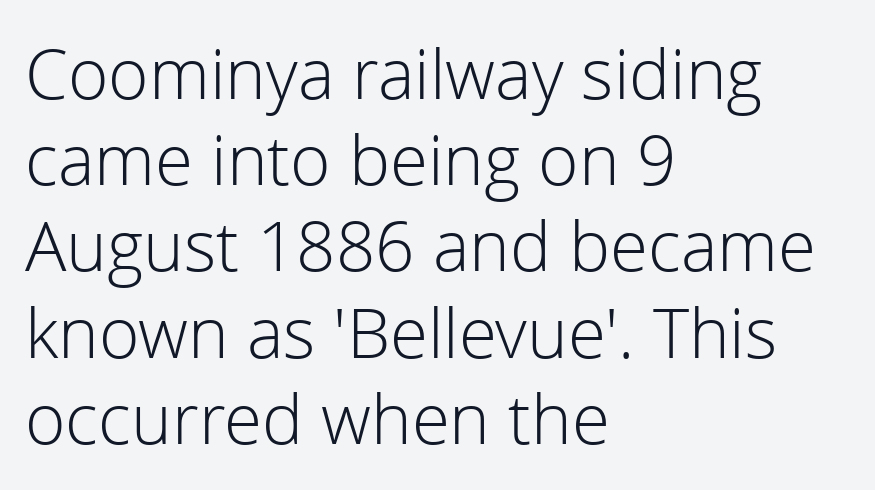
{"serif": "no", "italic": "no", "bold": "no", "weight": "light", "width": "normal", "x_height": "medium", "monospaced": "no", "underline": "no", "align": "left", "line_spacing": "normal", "line_spacing_ratio": 1.25, "letter_spacing": "normal", "letter_spacing_em": 0.0, "glyph_px": 69}
